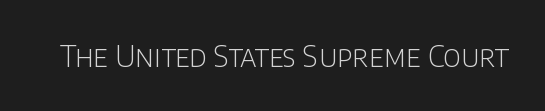
Stems here are at most as thick as an everyday book face. No italicization has been applied; the sample stays upright. Varying glyph widths throughout — classic text-font behaviour. Each word holds together tightly as a unit, with standard inter-letter gaps.
